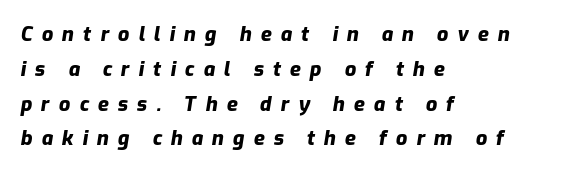
Q: Is the text bold? A: Yes.
Q: Is the text italic (slanted)? A: Yes, it leans right by about 9 degrees.
Q: Is the text underlined? A: No.
Q: How is the paragraph aligned? A: Left-aligned.
Q: Is the spacing between letters normal or unusually wide? A: Unusually wide.
